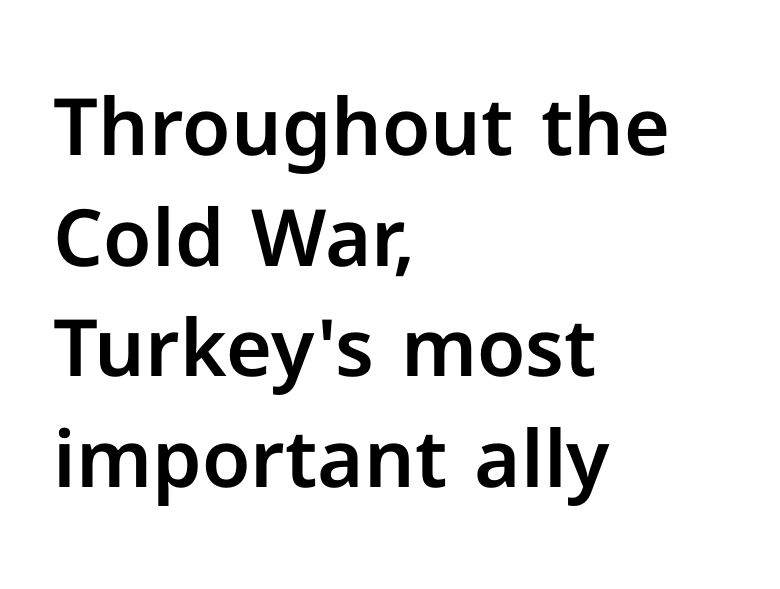
The image shows 79 px sans-serif type, upright; set left-aligned, normal line spacing (1.4x), normal letter spacing, not underlined; low stroke contrast and a medium x-height.
